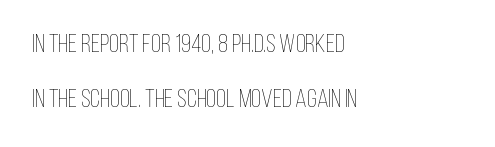
Think standard paragraph weight, or any step lighter than that. Check the space under the baseline: it is left empty. The specimen reads as upright at a glance. Regarding leading, the lines here are spaced well apart. These lines are set flush left with a ragged right edge. Default kerning and tracking; the words read as compact shapes.
